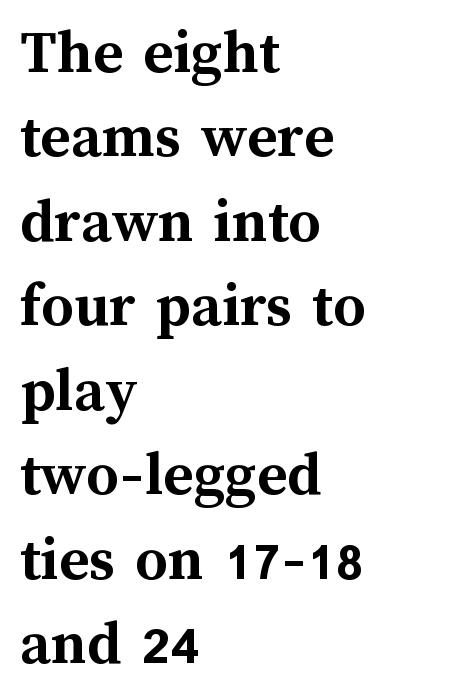
{"italic": "no", "bold": "yes", "weight": "semibold", "width": "normal", "stroke_contrast": "medium", "x_height": "medium", "monospaced": "no", "underline": "no", "align": "left", "line_spacing": "normal", "line_spacing_ratio": 1.32, "letter_spacing": "normal", "letter_spacing_em": 0.0, "glyph_px": 64}
